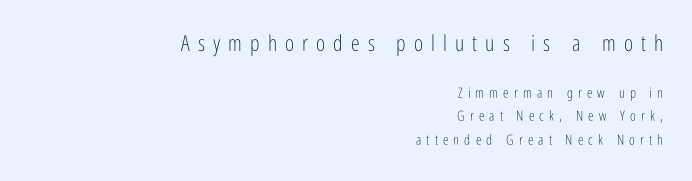
If you drew a line through each stem, it would be perfectly vertical. The first block has been scaled up relative to the second. The characters are drawn with everyday or finer stroke widths. The gap between lines stays unmarked. The paragraph has a hard right edge and a soft left edge. Vertically, the passage feels balanced, rows spaced as you'd expect.
